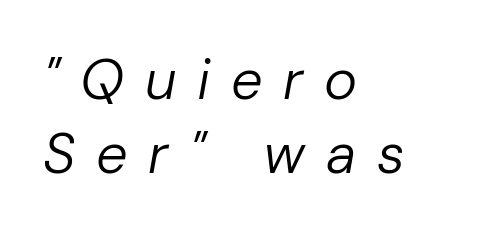
{"italic": "yes", "lean": "right", "slant_degrees": 10, "bold": "no", "weight": "regular", "width": "normal", "stroke_contrast": "low", "x_height": "medium", "monospaced": "no", "underline": "no", "align": "left", "line_spacing": "normal", "line_spacing_ratio": 1.32, "letter_spacing": "wide", "letter_spacing_em": 0.37, "glyph_px": 56}
